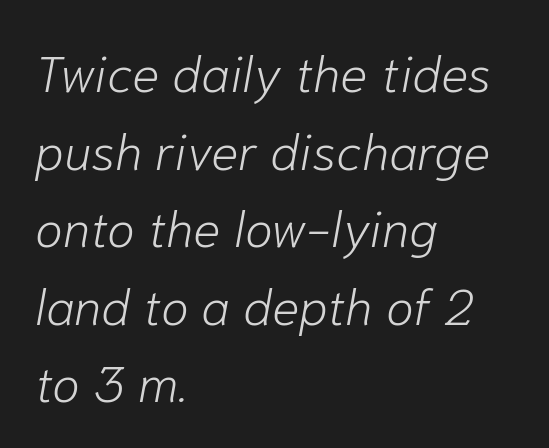
The image shows 51 px light type, italic (leaning right); set left-aligned, normal line spacing (1.52x), normal letter spacing, not underlined; low stroke contrast and a medium x-height.
